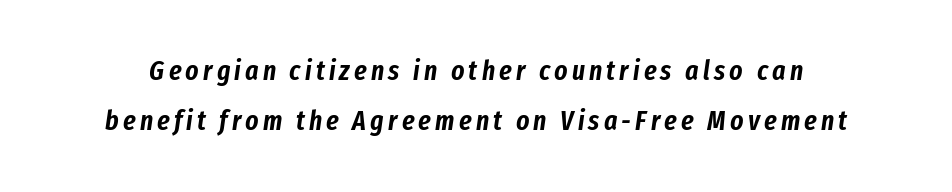
Characters are canted at an angle relative to the baseline's perpendicular. The face used here is proportionally spaced, like ordinary book or web type. Unmarked baselines from the first word to the last.
